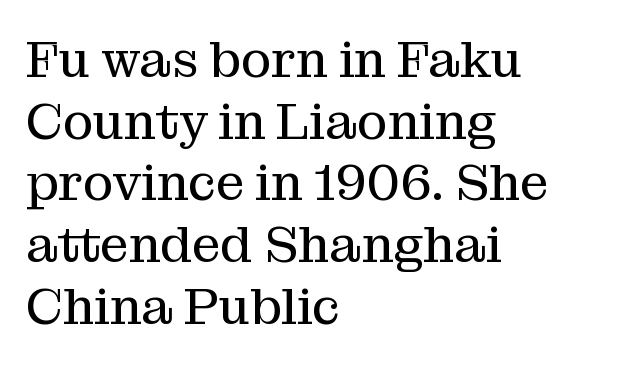
Q: Is the text bold? A: No.
Q: Is the text italic (slanted)? A: No, it is upright.
Q: Is the typeface a serif or a sans-serif typeface? A: Serif.
Q: Is the text underlined? A: No.
Q: How is the paragraph aligned? A: Left-aligned.
Q: Is the spacing between letters normal or unusually wide? A: Normal.
Q: Width (condensed, normal, or wide)? A: Normal.
Q: Stroke contrast? A: Medium.
Q: x-height? A: Medium.
Q: Monospaced? A: No.
